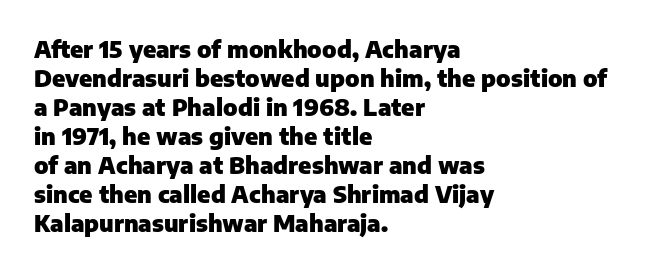
Q: Is the text bold? A: Yes.
Q: Is the text italic (slanted)? A: No, it is upright.
Q: Is the text underlined? A: No.
Q: How is the paragraph aligned? A: Left-aligned.
Q: Is the spacing between letters normal or unusually wide? A: Normal.
Q: Is the spacing between lines tight, normal or loose? A: Normal.
